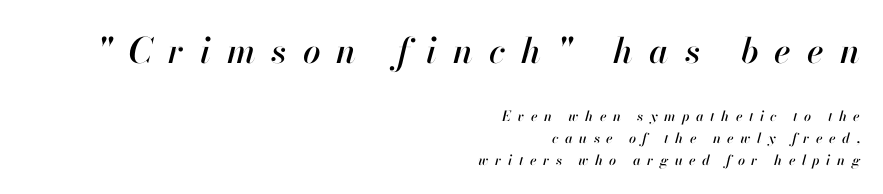
Vertical spacing — default. Caption: multi-line text, flush right, ragged left. Spacing verdict: proportional, widths tailored to each character. Spacing between characters has been opened up far beyond the box default.
